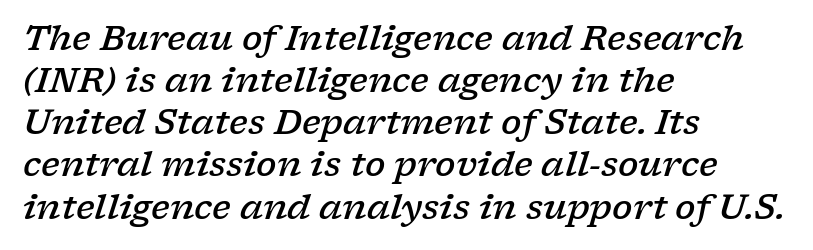
The image shows 34 px semibold, wide serif type, italic (leaning right); set left-aligned, line spacing 1.24x, normal letter spacing, not underlined; low stroke contrast and a medium x-height.
